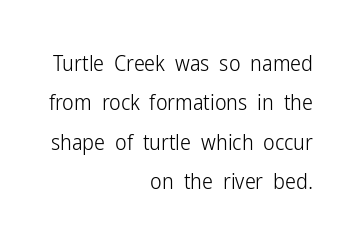
In terms of letterspacing, this is plain default setting. Type without underlining. The letters stand upright; this is a roman face. The paragraph shown leans on its right margin.
